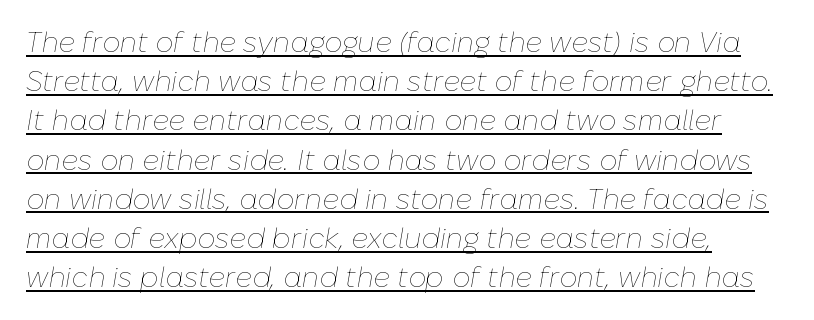
{"italic": "yes", "lean": "right", "slant_degrees": 10, "bold": "no", "weight": "thin", "width": "normal", "stroke_contrast": "low", "x_height": "medium", "monospaced": "no", "underline": "yes", "align": "left", "line_spacing": "normal", "line_spacing_ratio": 1.4, "letter_spacing": "normal", "letter_spacing_em": 0.0, "glyph_px": 28}
